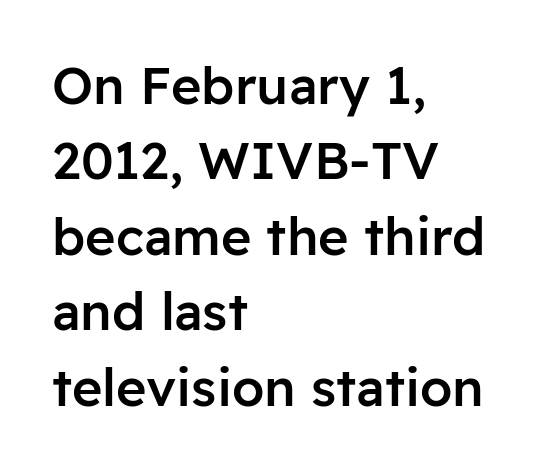
The image shows 52 px semibold sans-serif type, upright; set left-aligned, normal line spacing (1.45x), normal letter spacing, not underlined; low stroke contrast and a medium x-height.
